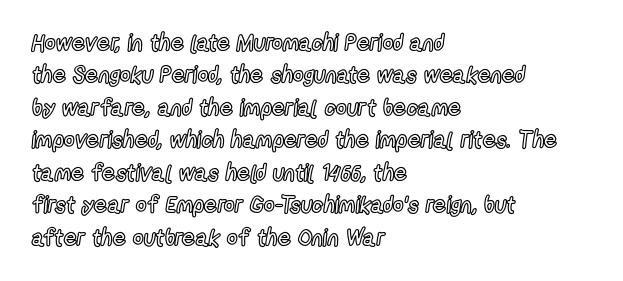
Rule under the text: the space is simply empty. Glyph-to-glyph distance matches everyday printed text. This block has exactly the height ordinary leading produces. Teacher's note: observe the even left margin — that is flush-left alignment.
